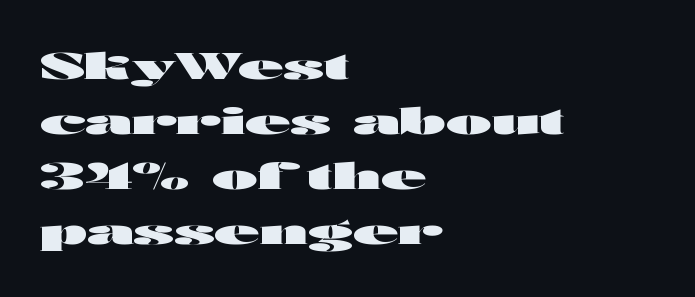
These lines are set flush left with a ragged right edge. You'd pick this weight for a headline — it's a proper bold. Glance below the letters and you will spot only blank space. This sample keeps an unexceptional amount of space between lines. Each letter keeps its own natural width here, so spacing adapts to shape.
